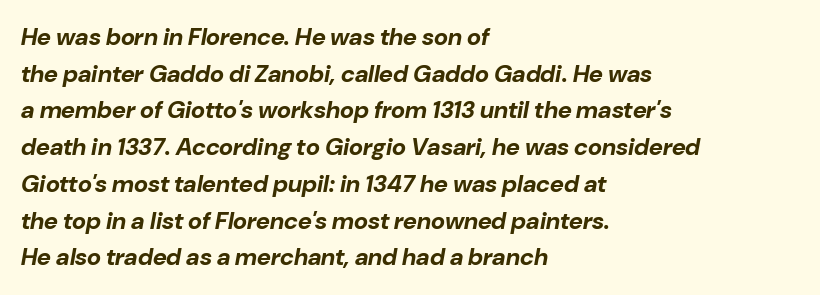
Q: Is the text bold? A: Yes.
Q: Is the text italic (slanted)? A: Yes, it leans right by about 10 degrees.
Q: Is the text underlined? A: No.
Q: How is the paragraph aligned? A: Left-aligned.
Q: Is the spacing between letters normal or unusually wide? A: Normal.
Q: Is the spacing between lines tight, normal or loose? A: Normal.
